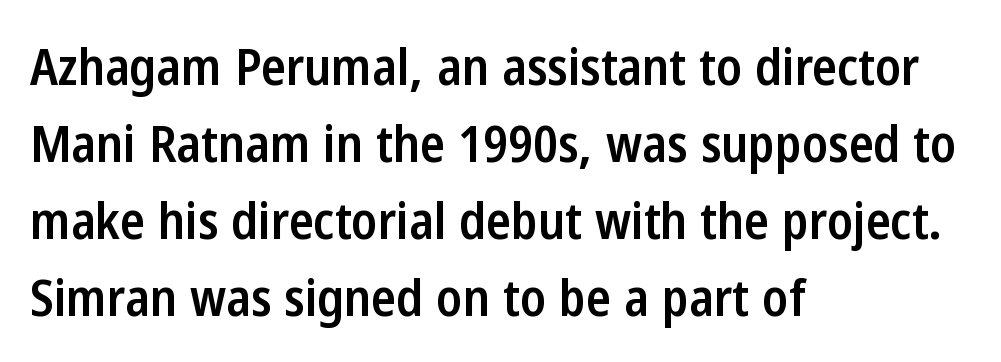
The string is rendered with underlining switched off. Looks like regular typesetting: each glyph gets only the width it needs. A student would call this left alignment; a typographer would say flush left, rag right. Font category for this specimen: sans-serif. Semibold letterforms, between regular and bold.
